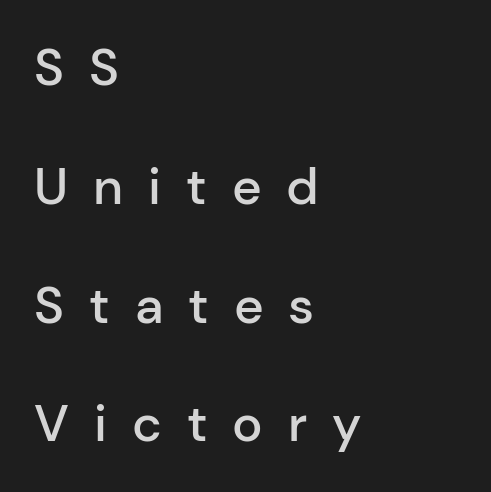
The image shows 51 px semibold sans-serif type, upright; set left-aligned, loose line spacing (2.33x), unusually wide letter spacing (+0.49 em), not underlined; low stroke contrast and a medium x-height.
